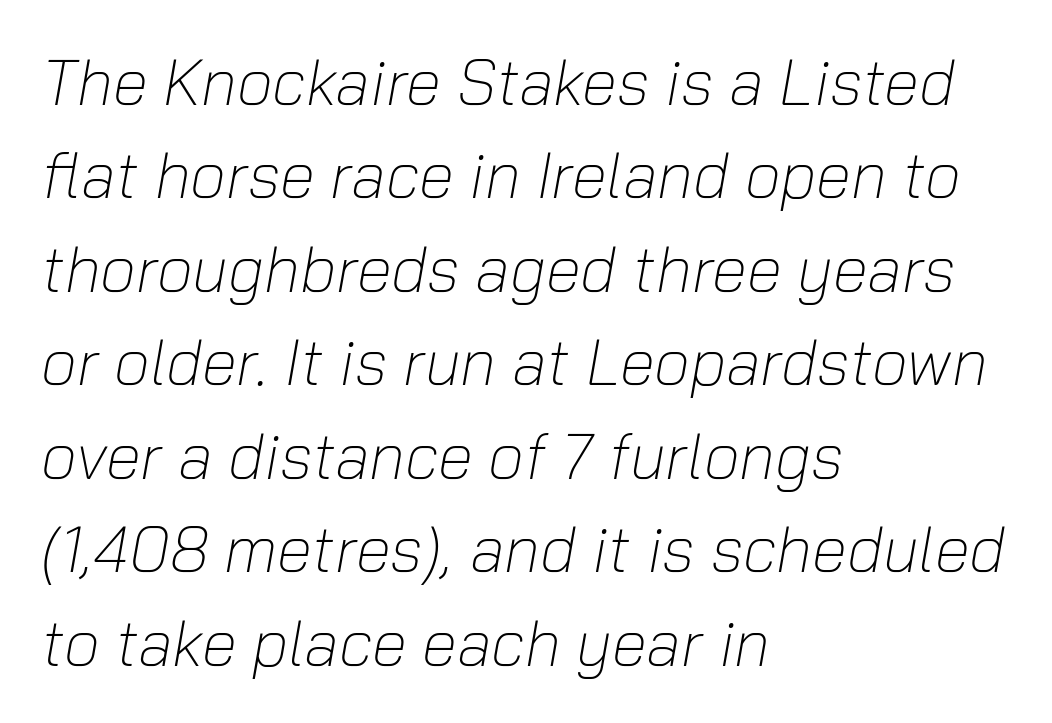
You could not count columns in this text — the font is proportionally spaced. The face used here has a pronounced slope to its letters. The weight would be labelled regular, book, light, or lighter still. The horizontal fit of the characters is conventional and even.
